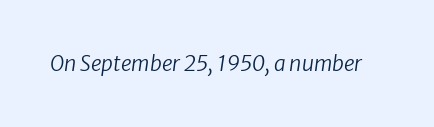
The passage shown has conventional tracking throughout. Every character sits at an angle, as italics do. A quiet, ordinary-to-light weight characterises the typeface. No word sits above an underline.
